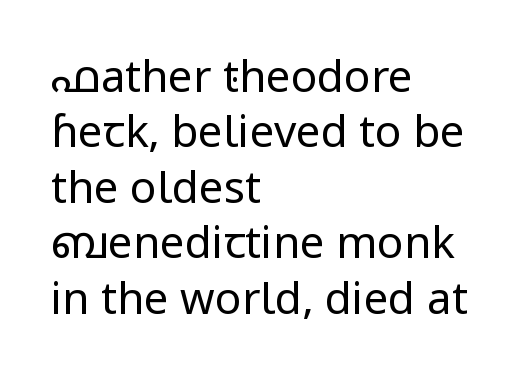
The image shows 44 px regular-weight sans-serif type, upright; set left-aligned, normal line spacing (1.26x), normal letter spacing, not underlined; low stroke contrast and a medium x-height.
